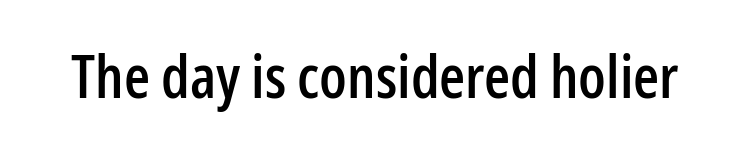
The letters advance in unequal steps, a hallmark of proportional type. This sample uses a sans-serif face. You can tell it's not italic because the verticals are truly vertical. Lines of text with bare space underneath. The letters sit at their default tracking, neither squeezed nor spread.
